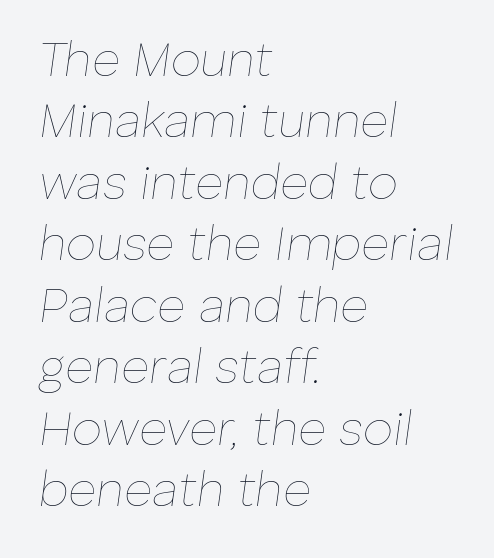
{"italic": "yes", "lean": "right", "slant_degrees": 8, "bold": "no", "weight": "thin", "width": "normal", "stroke_contrast": "low", "x_height": "medium", "monospaced": "no", "underline": "no", "align": "left", "line_spacing": "normal", "line_spacing_ratio": 1.28, "letter_spacing": "normal", "letter_spacing_em": 0.0, "glyph_px": 48}
